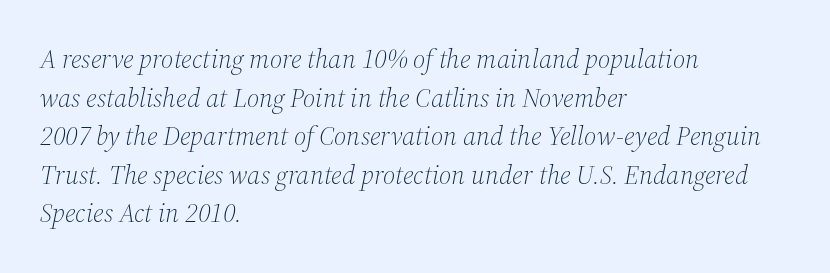
The strokes are not fattened; the text isn't bold. These lines sit exactly where default settings would place them. This rendering uses left alignment, leaving the right contour irregular. You can tell it's italic because the verticals aren't actually vertical.
